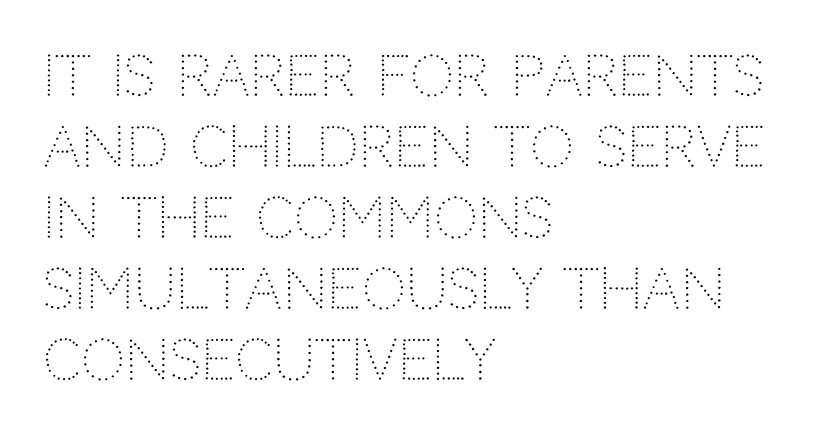
The image shows 55 px light sans-serif type, upright; set left-aligned, normal line spacing (1.29x), normal letter spacing, not underlined; low stroke contrast and a large x-height.
